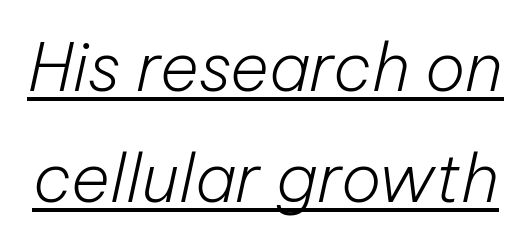
The image shows 67 px light type, italic (leaning right); set normal line spacing (1.66x), normal letter spacing, underlined; low stroke contrast and a medium x-height.
